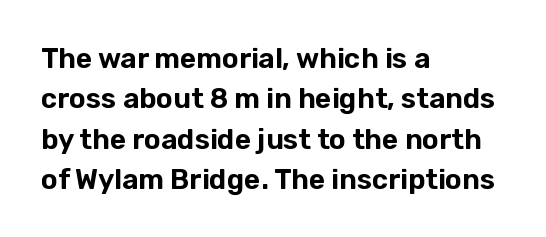
{"serif": "no", "italic": "no", "width": "normal", "stroke_contrast": "low", "x_height": "medium", "monospaced": "no", "underline": "no", "align": "left", "line_spacing": "normal", "line_spacing_ratio": 1.44, "letter_spacing": "normal", "letter_spacing_em": 0.0, "glyph_px": 28}
